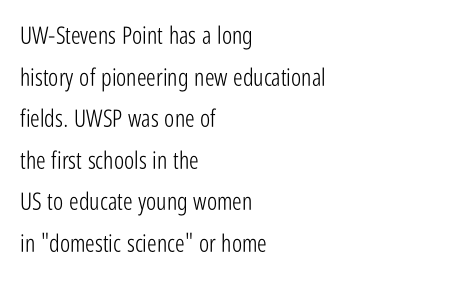
The image shows 24 px text type, upright; set left-aligned, line spacing 1.73x, normal letter spacing, not underlined.
